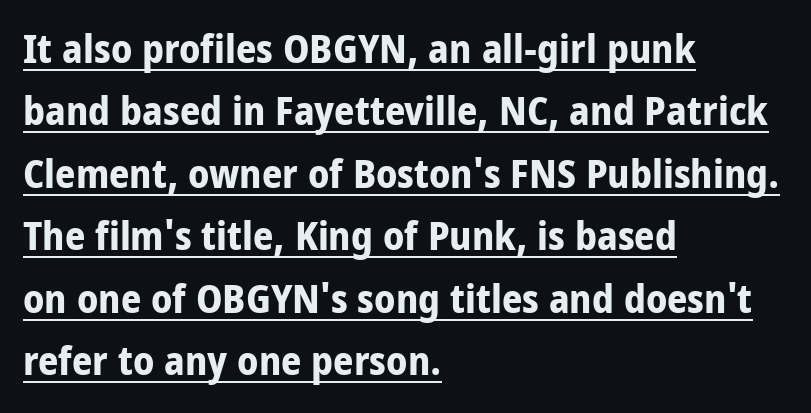
Q: Is the text bold? A: Yes.
Q: Is the text italic (slanted)? A: No, it is upright.
Q: Is the typeface a serif or a sans-serif typeface? A: Sans-serif.
Q: Is the text underlined? A: Yes.
Q: How is the paragraph aligned? A: Left-aligned.
Q: Is the spacing between letters normal or unusually wide? A: Normal.
Q: Is the spacing between lines tight, normal or loose? A: Normal.
Q: Width (condensed, normal, or wide)? A: Condensed.
Q: Stroke contrast? A: Low.
Q: x-height? A: Large.
Q: Monospaced? A: No.
